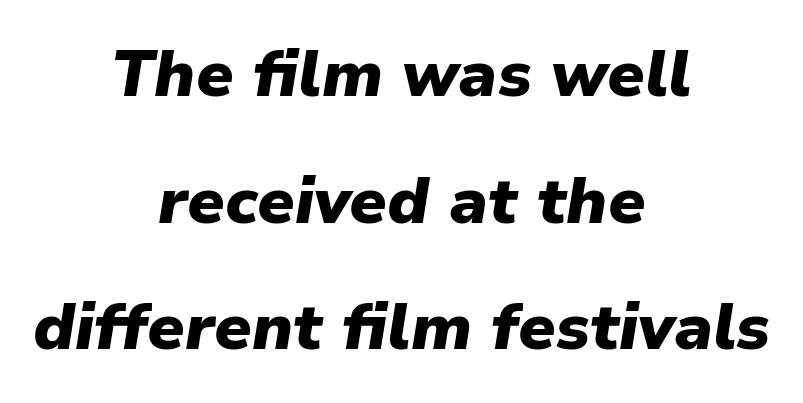
You could not count columns in this text — the font is proportionally spaced. Rows of type keep a wide berth in the vertical direction. Is the letter spacing exaggerated? No — it looks like the ordinary default. Visually the block forms a symmetrical silhouette, jagged on both flanks. Words float on clear page, feet unadorned. Italic? Definitely — the glyphs are oblique.
